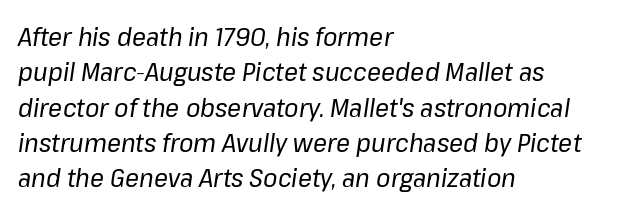
{"italic": "yes", "lean": "right", "slant_degrees": 8, "bold": "no", "underline": "no", "align": "left", "line_spacing": "normal", "line_spacing_ratio": 1.36, "letter_spacing": "normal", "letter_spacing_em": 0.0, "glyph_px": 26}
